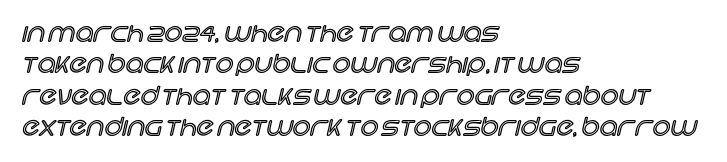
The space directly below the letters is spotless. Whoever set this chose a conventional vertical rhythm. The typesetter chose a ragged-right arrangement here. Standard letterfit; no display-style spreading of the glyphs.
